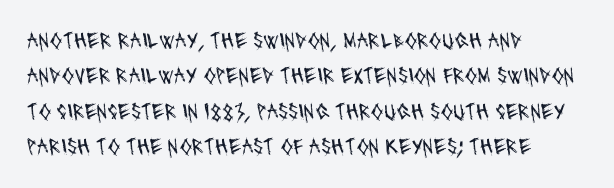
Q: Is the text bold? A: No.
Q: Is the text underlined? A: No.
Q: How is the paragraph aligned? A: Left-aligned.
Q: Is the spacing between letters normal or unusually wide? A: Normal.
Q: Is the spacing between lines tight, normal or loose? A: Normal.
